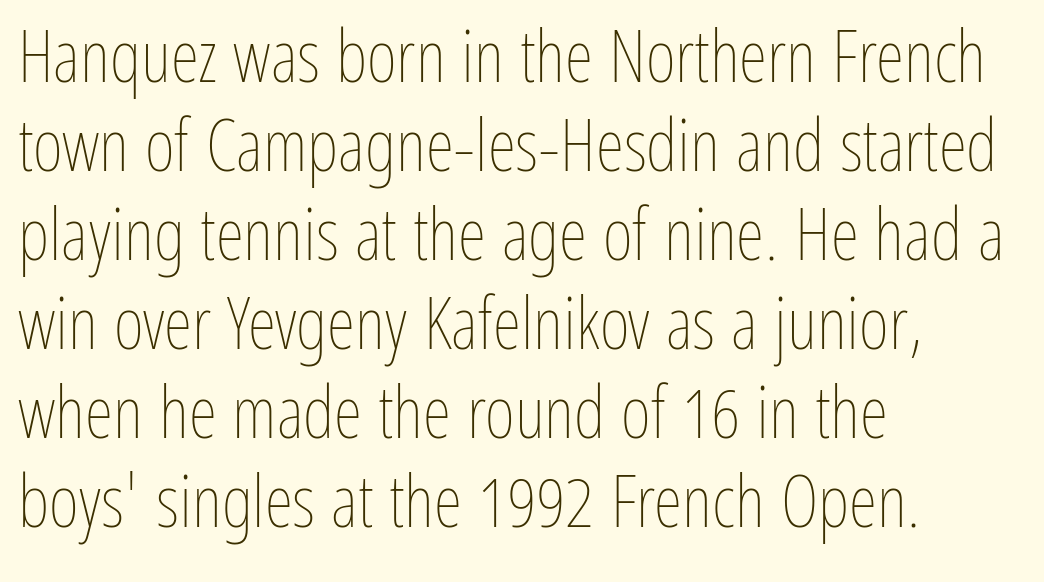
{"italic": "no", "bold": "no", "weight": "thin", "width": "condensed", "stroke_contrast": "low", "x_height": "medium", "monospaced": "no", "underline": "no", "align": "left", "line_spacing_ratio": 1.22, "letter_spacing": "normal", "letter_spacing_em": 0.0, "glyph_px": 73}
